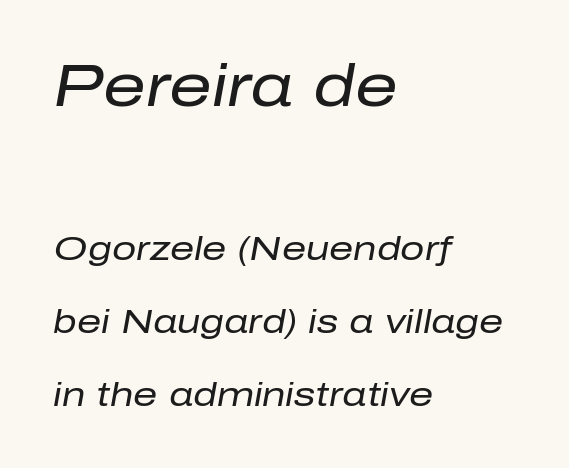
{"italic": "yes", "lean": "right", "slant_degrees": 10, "bold": "no", "weight": "regular", "width": "normal", "stroke_contrast": "low", "x_height": "medium", "monospaced": "no", "underline": "no", "align": "left", "line_spacing": "loose", "line_spacing_ratio": 2.15, "letter_spacing": "normal", "letter_spacing_em": 0.0, "larger_block": "first", "size_ratio": 1.76, "glyph_px": 60}
